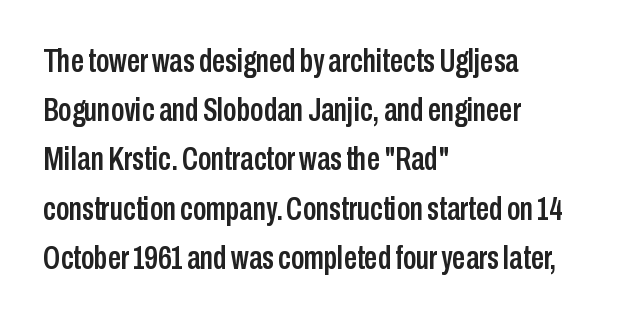
The image shows 33 px condensed sans-serif type, upright; set left-aligned, normal line spacing (1.49x), normal letter spacing, not underlined; low stroke contrast and a medium x-height.
